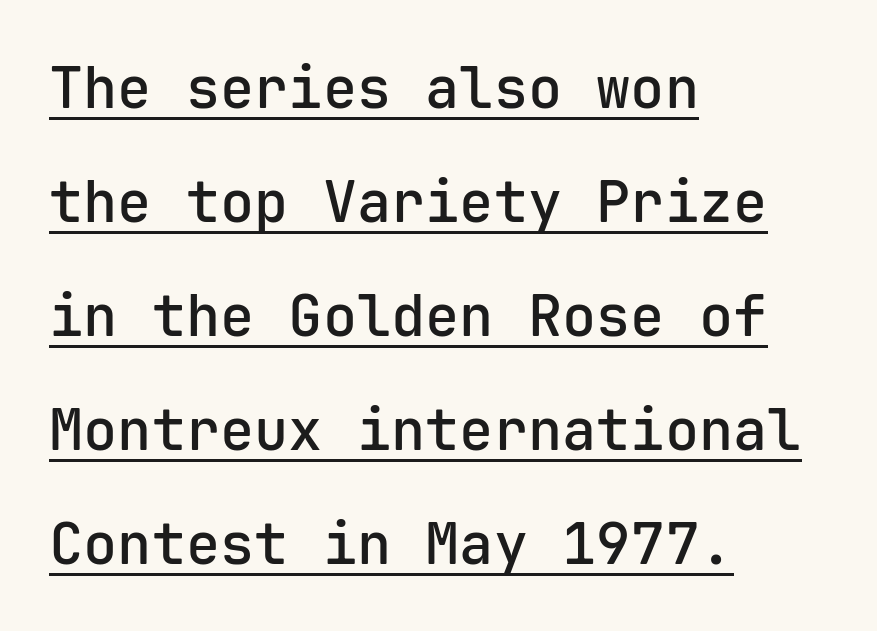
Q: Is the text bold? A: Semi-bold.
Q: Is the text italic (slanted)? A: No, it is upright.
Q: Is the typeface a serif or a sans-serif typeface? A: Sans-serif.
Q: Is the text underlined? A: Yes.
Q: How is the paragraph aligned? A: Left-aligned.
Q: Is the spacing between letters normal or unusually wide? A: Normal.
Q: Is the spacing between lines tight, normal or loose? A: Loose.
Q: Width (condensed, normal, or wide)? A: Normal.
Q: Stroke contrast? A: Low.
Q: x-height? A: Medium.
Q: Monospaced? A: Yes.
